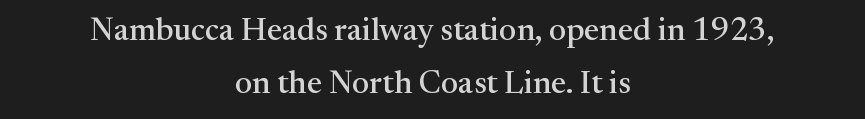
The lettering stays uniformly vertical, giving the passage a roman look. Anything drawn beneath the words? Only blank space. The lines sit at an ordinary, default distance from one another. These lines are centered, leaving both edges ragged. Spacing verdict: proportional, widths tailored to each character.
